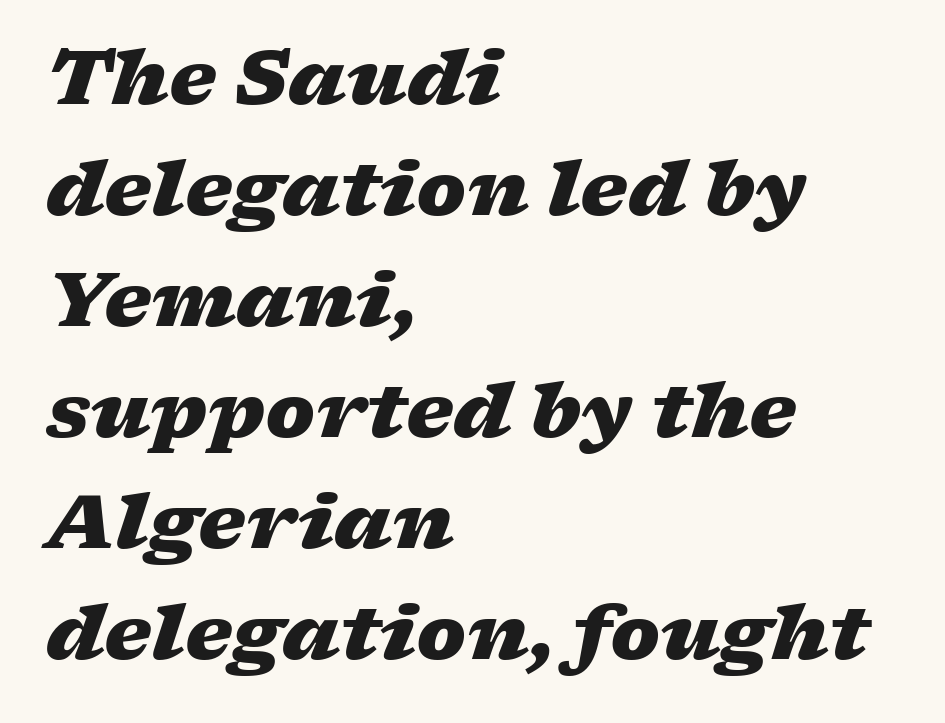
{"italic": "yes", "lean": "right", "slant_degrees": 17, "bold": "yes", "weight": "heavy", "width": "wide", "stroke_contrast": "low", "x_height": "medium", "monospaced": "no", "underline": "no", "align": "left", "line_spacing": "normal", "line_spacing_ratio": 1.48, "letter_spacing": "normal", "letter_spacing_em": 0.0, "glyph_px": 75}
